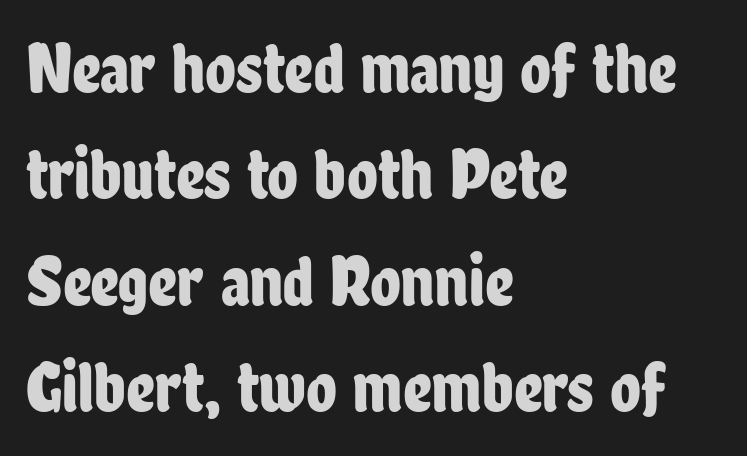
Italic: no, the glyphs are upright roman. Stroke terminals: plain, sans-serif. Has an underline been added? It has not. Normally led — the rows are evenly, conventionally spaced. The letters advance in unequal steps, a hallmark of proportional type. The type is set solid horizontally, with unmodified tracking.
